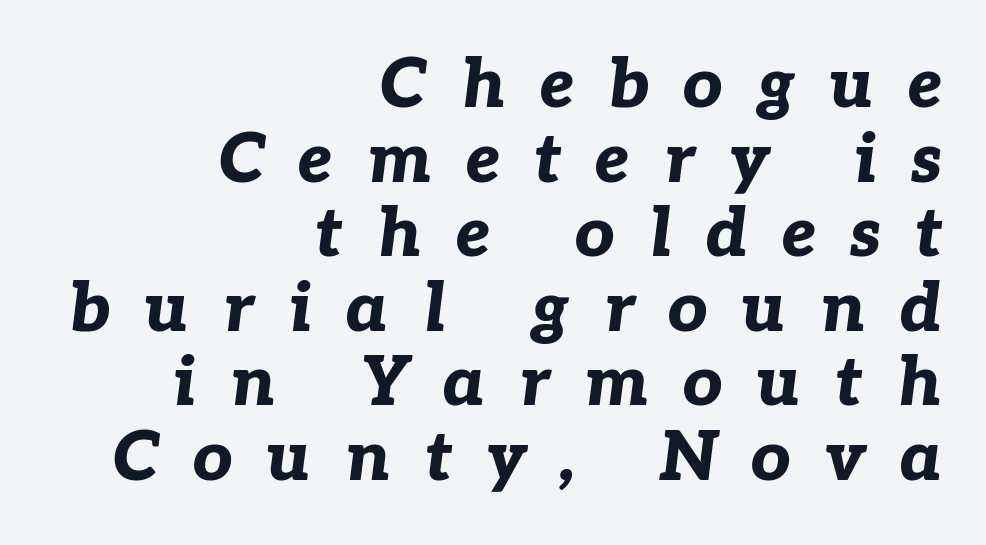
The passage shown is not underscored anywhere. Compared with typical paragraphs, the rows here are closer together. Proportional: the letters do not fall into vertical columns. The passage shown leans; its letterforms are oblique.
